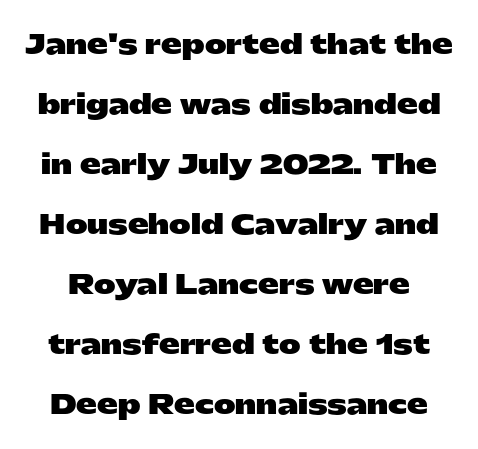
The image shows 26 px bold type, upright; set loose line spacing (2.31x), normal letter spacing, not underlined.
